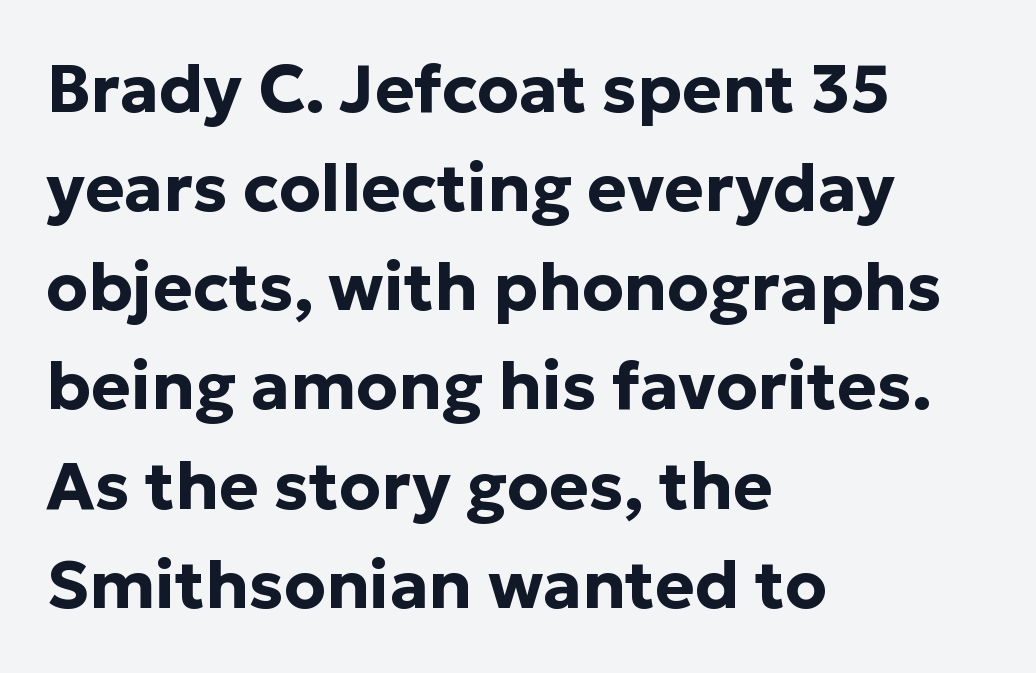
The image shows 67 px bold sans-serif type, upright; set left-aligned, normal line spacing (1.48x), normal letter spacing, not underlined; low stroke contrast and a medium x-height.
